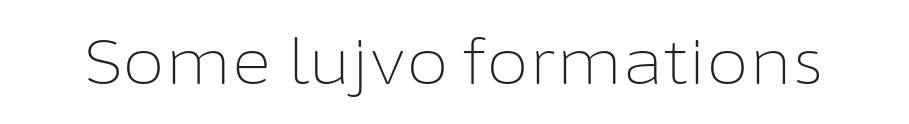
Look at the tracking — it's just the regular setting, nothing added. Proportional: the letters do not fall into vertical columns. Nothing heavy about these letters — not bold at all. The axis of the letterforms is exactly vertical.
